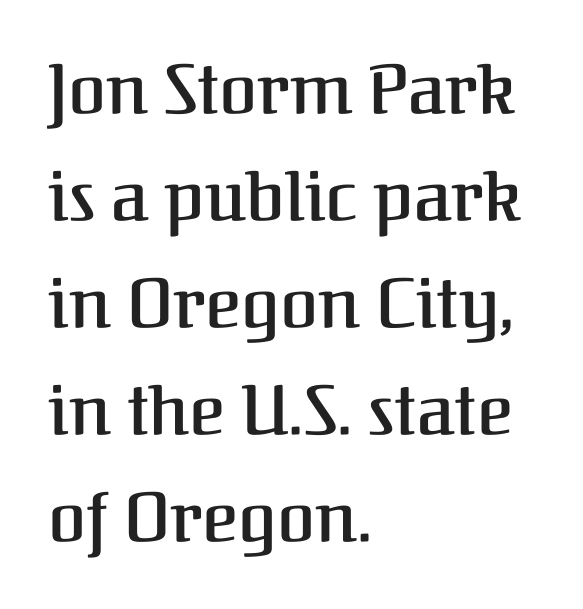
The face used here is seriffed, in the tradition of book romans. Just letters on the line, the space beneath them empty. Quick note: interline space is typical. Is there any slant? The stems are plumb. The sample has been set in demibold, a notch under bold. Nothing unusual about the tracking: characters are spaced as the font intends.
